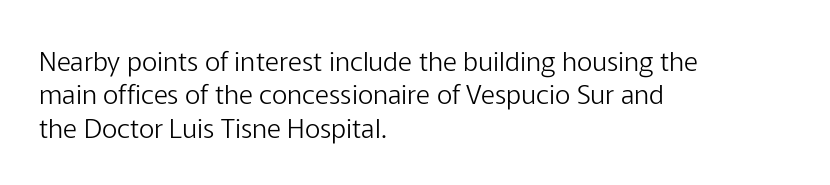
The image shows 27 px text type, upright; set left-aligned, line spacing 1.24x, normal letter spacing, not underlined.
